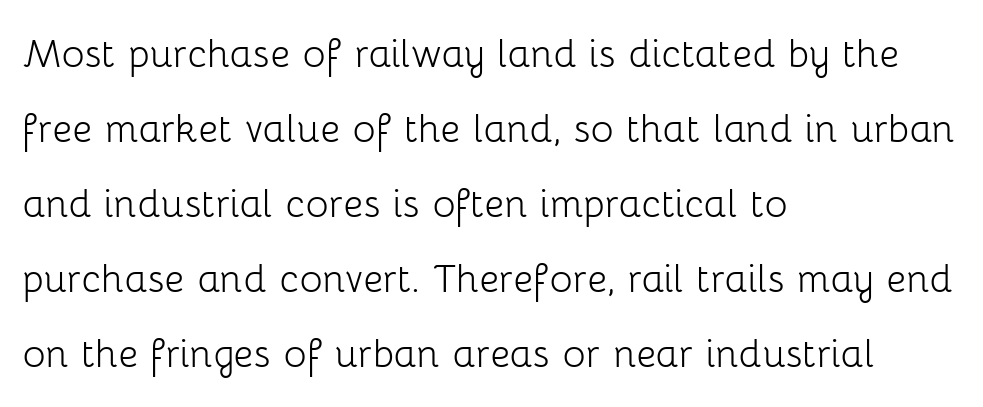
{"serif": "no", "italic": "no", "bold": "no", "weight": "light", "width": "normal", "stroke_contrast": "low", "x_height": "medium", "monospaced": "no", "underline": "no", "align": "left", "line_spacing": "normal", "line_spacing_ratio": 1.56, "letter_spacing": "normal", "letter_spacing_em": 0.0, "glyph_px": 48}
